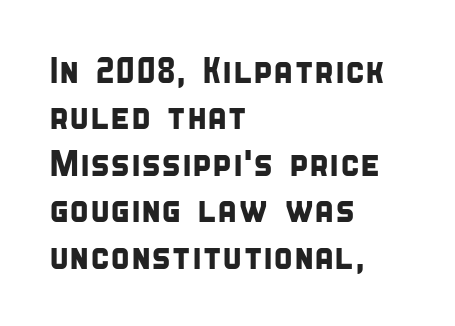
The image shows 36 px condensed sans-serif type; set left-aligned, normal line spacing (1.29x), normal letter spacing, not underlined; low stroke contrast and a large x-height.
